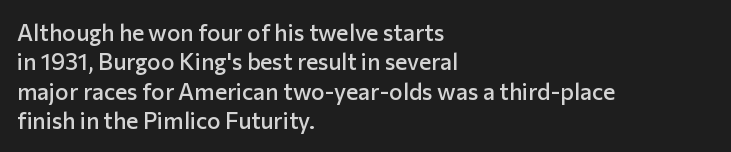
Q: Is the text bold? A: Semi-bold.
Q: Is the text italic (slanted)? A: No, it is upright.
Q: Is the text underlined? A: No.
Q: How is the paragraph aligned? A: Left-aligned.
Q: Is the spacing between letters normal or unusually wide? A: Normal.
Q: Is the spacing between lines tight, normal or loose? A: Normal.
